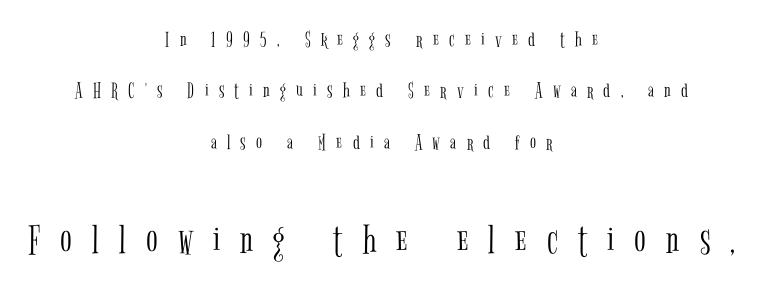
Q: Is the text bold? A: No.
Q: Is the text italic (slanted)? A: No, it is upright.
Q: Is the typeface a serif or a sans-serif typeface? A: Serif.
Q: Is the text underlined? A: No.
Q: How is the paragraph aligned? A: Centered.
Q: Is the spacing between letters normal or unusually wide? A: Unusually wide.
Q: Is the spacing between lines tight, normal or loose? A: Loose.
Q: Which block of text is set in a larger size, the first (top) or the second (bottom)? A: The second (bottom) one.
Q: Width (condensed, normal, or wide)? A: Condensed.
Q: Stroke contrast? A: Low.
Q: x-height? A: Medium.
Q: Monospaced? A: No.
